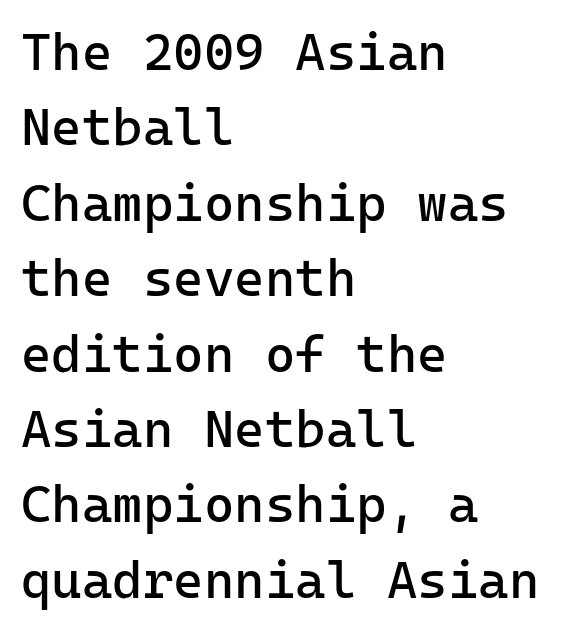
{"serif": "no", "italic": "no", "bold": "no", "weight": "regular", "width": "normal", "stroke_contrast": "low", "x_height": "medium", "underline": "no", "align": "left", "line_spacing": "normal", "line_spacing_ratio": 1.45, "letter_spacing": "normal", "letter_spacing_em": 0.0, "glyph_px": 52}
